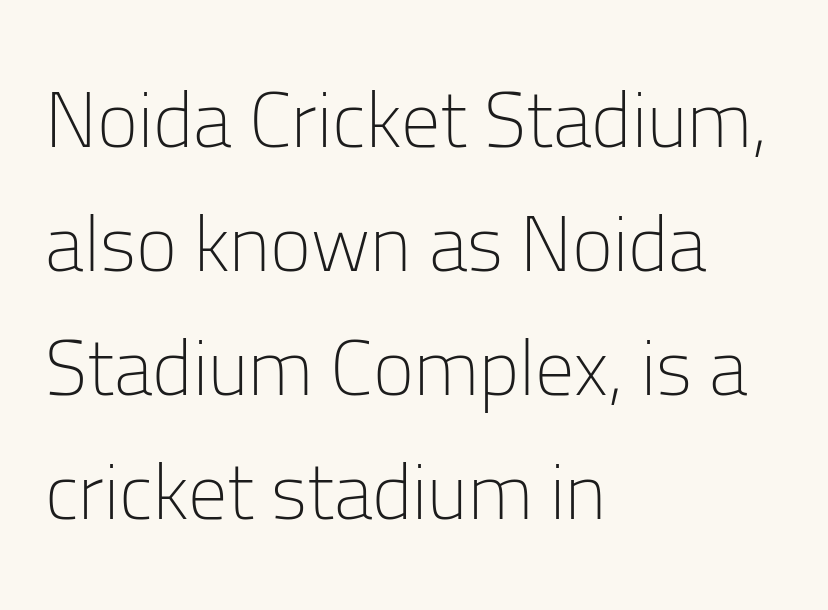
Q: Is the text bold? A: No.
Q: Is the text italic (slanted)? A: No, it is upright.
Q: Is the typeface a serif or a sans-serif typeface? A: Sans-serif.
Q: Is the text underlined? A: No.
Q: How is the paragraph aligned? A: Left-aligned.
Q: Is the spacing between letters normal or unusually wide? A: Normal.
Q: Is the spacing between lines tight, normal or loose? A: Normal.
Q: Width (condensed, normal, or wide)? A: Normal.
Q: Stroke contrast? A: Low.
Q: x-height? A: Medium.
Q: Monospaced? A: No.
